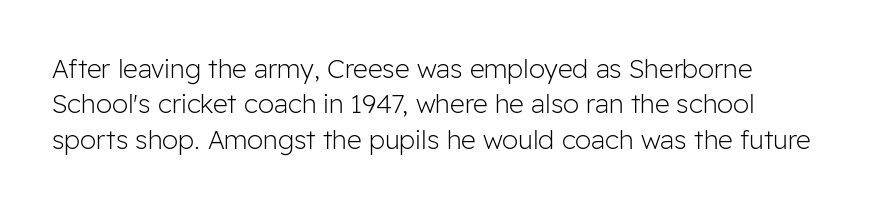
Q: Is the text bold? A: No.
Q: Is the text italic (slanted)? A: No, it is upright.
Q: Is the text underlined? A: No.
Q: How is the paragraph aligned? A: Left-aligned.
Q: Is the spacing between letters normal or unusually wide? A: Normal.
Q: Is the spacing between lines tight, normal or loose? A: Normal.
